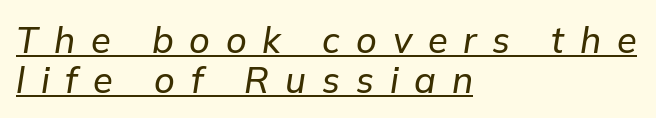
Character widths vary here, with narrow letters taking less room than wide ones. The passage shown has open, widely tracked lettering throughout. The vertical gap from one line to the next is small. Typeset ragged right — the left edge is the straight one.
